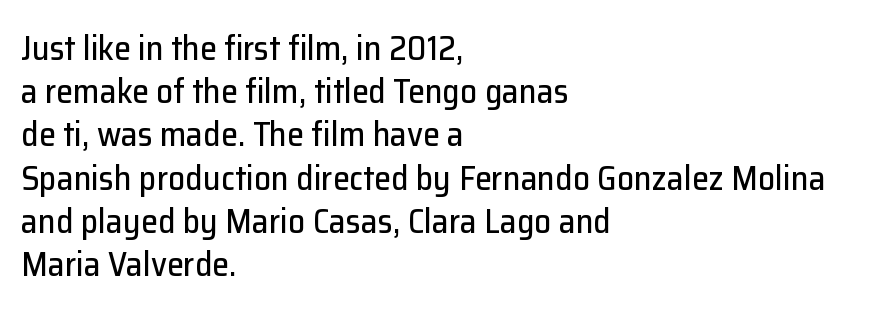
{"serif": "no", "italic": "no", "width": "normal", "stroke_contrast": "low", "x_height": "medium", "monospaced": "no", "underline": "no", "align": "left", "line_spacing": "normal", "line_spacing_ratio": 1.27, "letter_spacing": "normal", "letter_spacing_em": 0.0, "glyph_px": 34}
